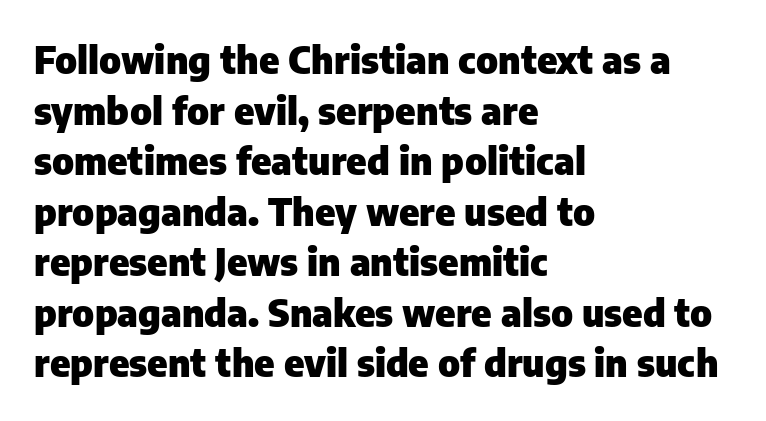
The image shows 38 px heavy sans-serif type, upright; set left-aligned, normal line spacing (1.33x), normal letter spacing, not underlined; low stroke contrast and a medium x-height.
